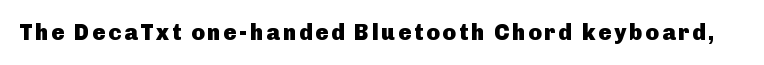
Weight check: bold — yes, fully. Rule under the text: the space is simply empty. Quick note: not italic, upright.
